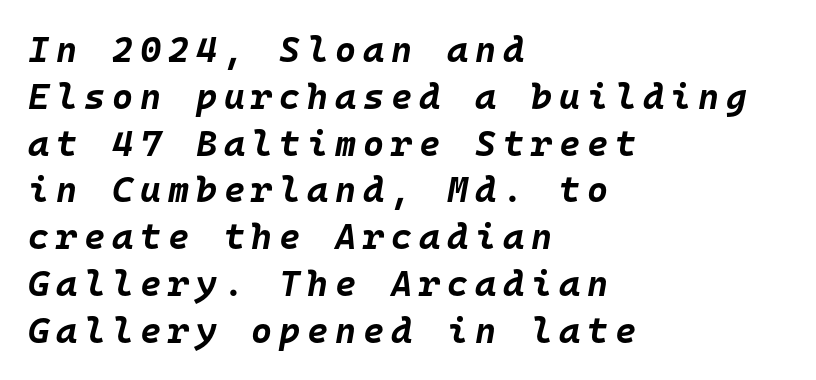
The image shows 36 px bold type, italic (leaning right), monospaced; set left-aligned, normal line spacing (1.3x), not underlined; low stroke contrast and a large x-height.
